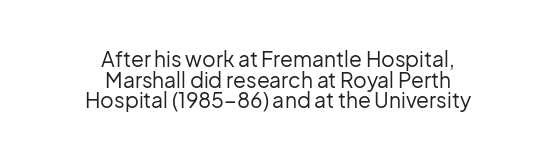
Q: Is the text bold? A: No.
Q: Is the text italic (slanted)? A: No, it is upright.
Q: Is the text underlined? A: No.
Q: How is the paragraph aligned? A: Centered.
Q: Is the spacing between letters normal or unusually wide? A: Normal.
Q: Is the spacing between lines tight, normal or loose? A: Tight.
